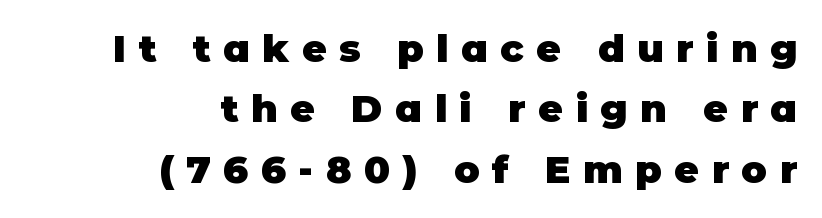
Think of a printed novel: that variable character pitch is what you see here. In terms of letterspacing, this is a distinctly airy, spread setting. Is the type bold? Yes — the strokes are clearly thick and heavy. Alignment: flush right. Anything drawn beneath the words? Only blank space.
